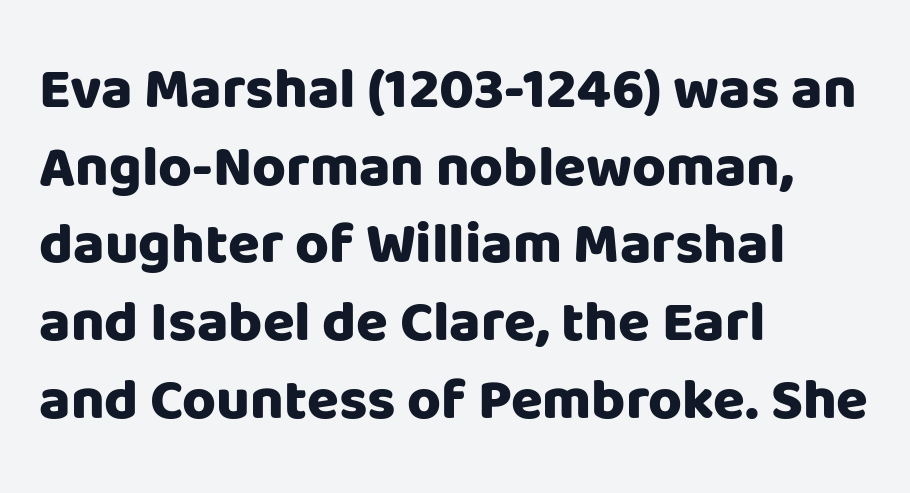
{"serif": "no", "italic": "no", "bold": "yes", "weight": "heavy", "width": "normal", "stroke_contrast": "low", "x_height": "large", "monospaced": "no", "underline": "no", "align": "left", "line_spacing": "normal", "line_spacing_ratio": 1.34, "letter_spacing": "normal", "letter_spacing_em": 0.0, "glyph_px": 58}
